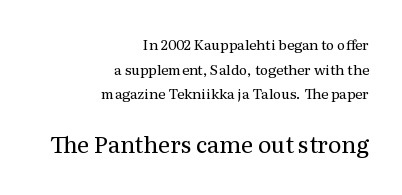
{"italic": "no", "bold": "no", "underline": "no", "align": "right", "line_spacing_ratio": 1.76, "letter_spacing": "normal", "letter_spacing_em": 0.0, "larger_block": "second", "size_ratio": 1.64, "glyph_px": 23}
